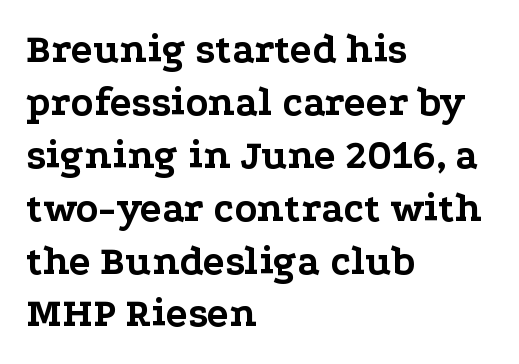
{"serif": "yes", "italic": "no", "bold": "yes", "weight": "bold", "width": "wide", "stroke_contrast": "low", "x_height": "medium", "monospaced": "no", "underline": "no", "align": "left", "line_spacing": "normal", "line_spacing_ratio": 1.29, "letter_spacing": "normal", "letter_spacing_em": 0.0, "glyph_px": 41}
